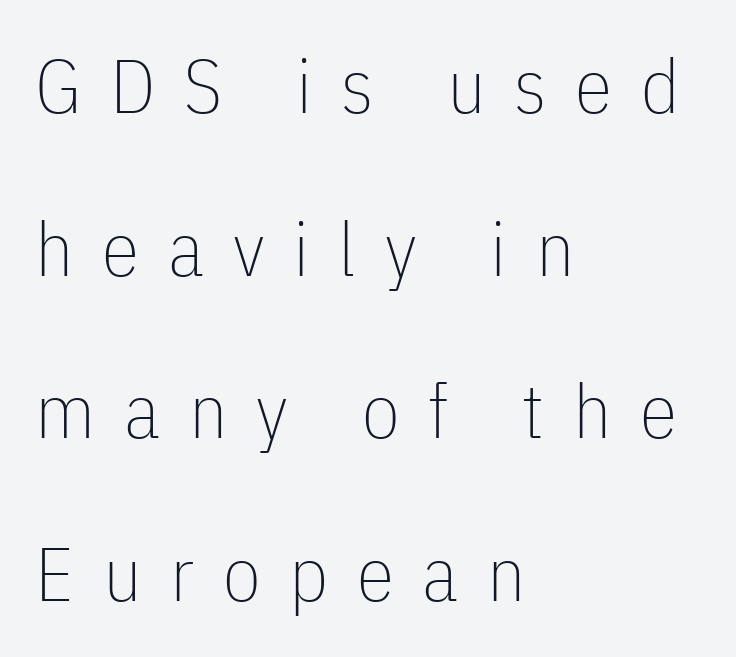
The image shows 76 px thin, condensed sans-serif type, upright; set left-aligned, loose line spacing (2.14x), unusually wide letter spacing (+0.38 em), not underlined; low stroke contrast and a medium x-height.
